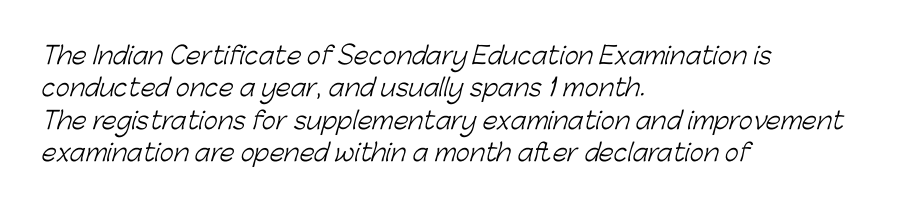
The image shows 24 px text type; set left-aligned, normal line spacing (1.35x), normal letter spacing, not underlined.
